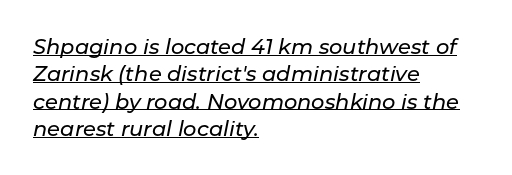
The image shows 21 px text type, italic (leaning right); set left-aligned, normal line spacing (1.3x), normal letter spacing, underlined.
